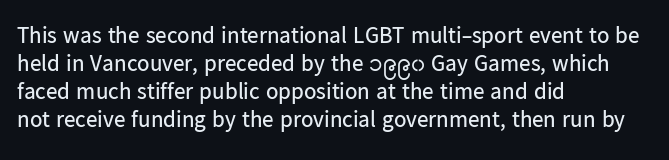
Every stem runs plumb, perpendicular to the baseline. Layout note: lines flush left. Decoration check: the copy has no underline. Short note: letters normally spaced.
